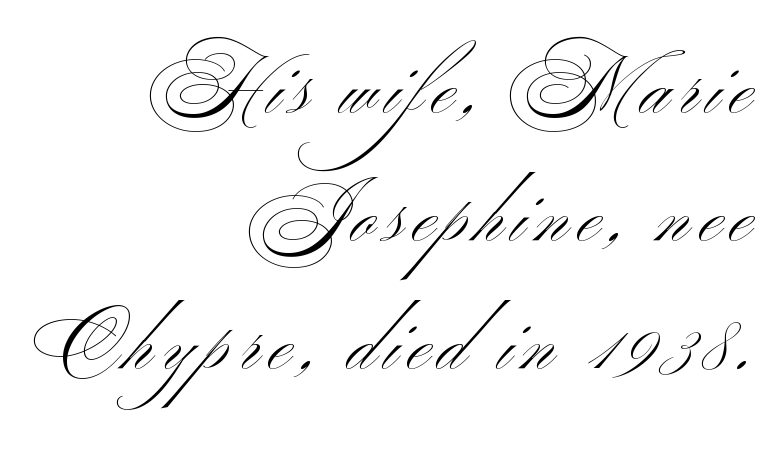
Looks like regular typesetting: each glyph gets only the width it needs. Has an underline been added? It has not. This rendering employs a face without finishing strokes, i.e., a sans-serif. Each line ends at the same right margin while the left side varies. Summary of weight: not heavy and not bold. If you measured baseline to baseline, you'd find a middling distance.
